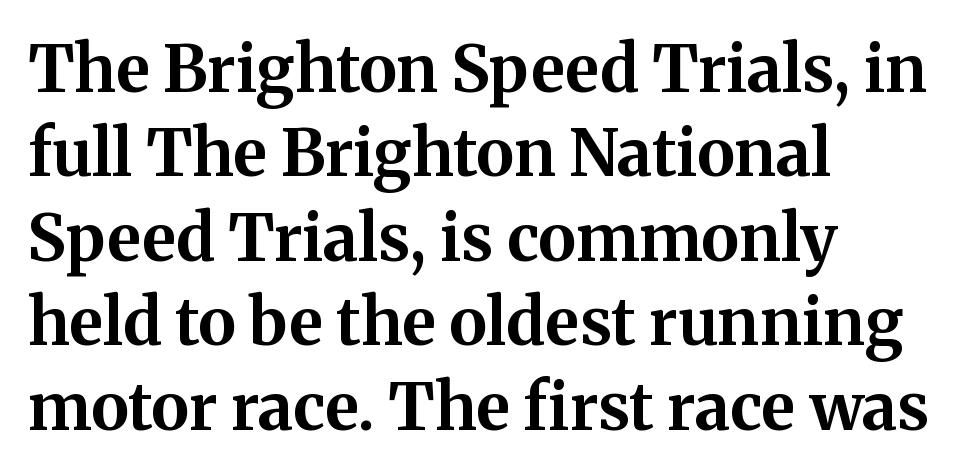
Glyph-to-glyph distance matches everyday printed text. The face used here is seriffed, in the tradition of book romans. Compared with an ordinary text face, these strokes are far heavier — a full bold. Upright lettering throughout.
